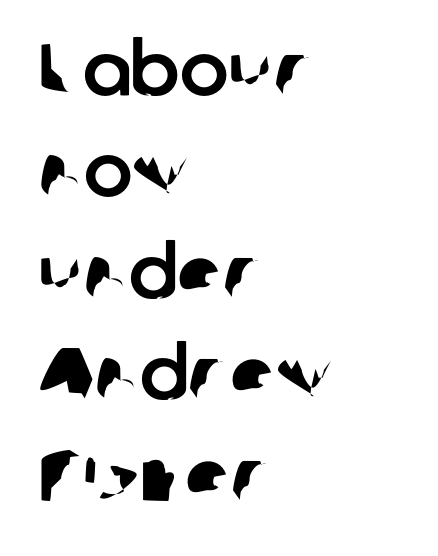
Q: Is the typeface a serif or a sans-serif typeface? A: Sans-serif.
Q: Is the text underlined? A: No.
Q: How is the paragraph aligned? A: Left-aligned.
Q: Is the spacing between letters normal or unusually wide? A: Normal.
Q: Is the spacing between lines tight, normal or loose? A: Normal.
Q: Width (condensed, normal, or wide)? A: Normal.
Q: Stroke contrast? A: Low.
Q: x-height? A: Medium.
Q: Monospaced? A: No.
